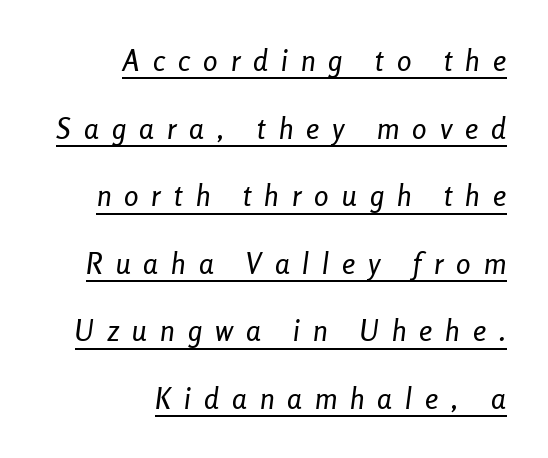
{"italic": "yes", "lean": "right", "slant_degrees": 8, "width": "condensed", "stroke_contrast": "low", "x_height": "medium", "monospaced": "no", "underline": "yes", "align": "right", "line_spacing": "loose", "line_spacing_ratio": 2.33, "letter_spacing": "wide", "letter_spacing_em": 0.45, "glyph_px": 29}
